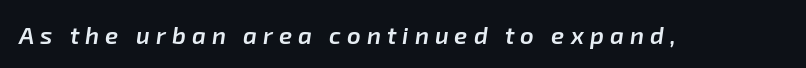
Q: Is the text bold? A: Semi-bold.
Q: Is the text italic (slanted)? A: Yes, it leans right by about 8 degrees.
Q: Is the text underlined? A: No.
Q: Is the spacing between letters normal or unusually wide? A: Unusually wide.
